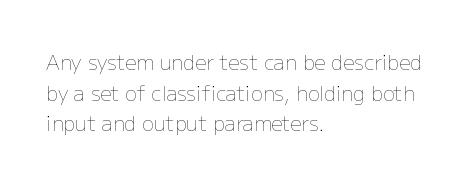
Q: Is the text bold? A: No.
Q: Is the text italic (slanted)? A: No, it is upright.
Q: Is the text underlined? A: No.
Q: How is the paragraph aligned? A: Left-aligned.
Q: Is the spacing between letters normal or unusually wide? A: Normal.
Q: Is the spacing between lines tight, normal or loose? A: Normal.
